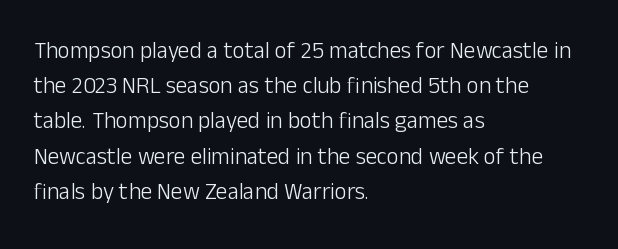
The image shows 23 px text type, upright; set left-aligned, normal line spacing (1.53x), normal letter spacing, not underlined.
